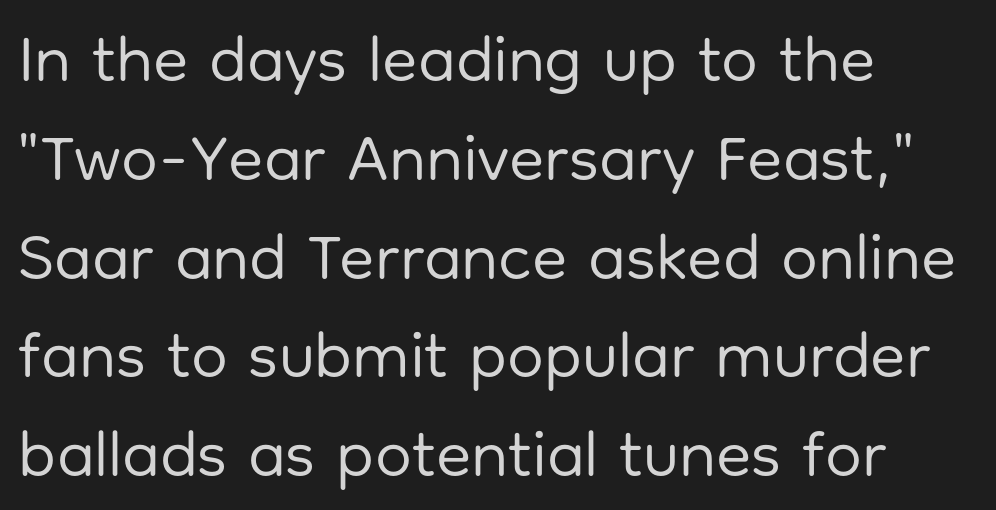
The image shows 65 px regular-weight sans-serif type, upright; set left-aligned, normal line spacing (1.52x), normal letter spacing, not underlined; low stroke contrast and a medium x-height.
